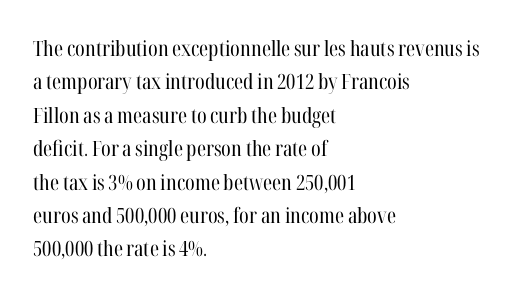
How would I describe the line gaps? Plain and ordinary. Weight: in the light-to-regular range. The type is set solid horizontally, with unmodified tracking. The lines are quadded left.
